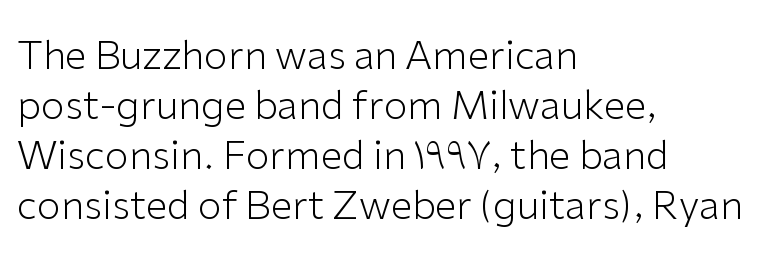
{"serif": "no", "italic": "no", "bold": "no", "weight": "light", "width": "normal", "stroke_contrast": "low", "x_height": "medium", "monospaced": "no", "underline": "no", "align": "left", "line_spacing": "normal", "line_spacing_ratio": 1.28, "letter_spacing": "normal", "letter_spacing_em": 0.0, "glyph_px": 39}
